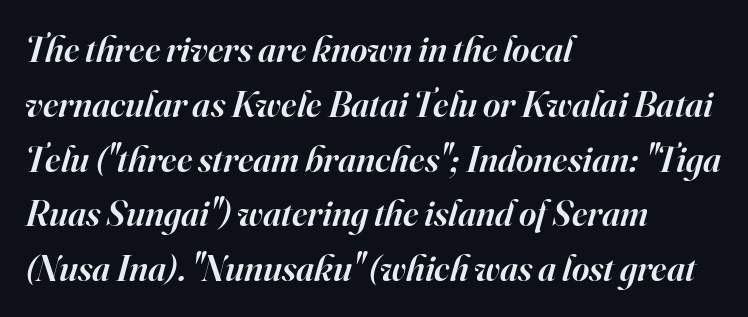
{"serif": "yes", "italic": "yes", "lean": "right", "slant_degrees": 16, "bold": "semi", "weight": "semibold", "width": "normal", "stroke_contrast": "high", "x_height": "small", "monospaced": "no", "underline": "no", "align": "left", "line_spacing": "normal", "line_spacing_ratio": 1.48, "letter_spacing": "normal", "letter_spacing_em": 0.0, "glyph_px": 37}
